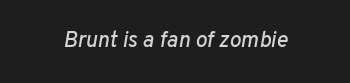
The image shows 22 px text type, italic (leaning right); set normal letter spacing, not underlined.
